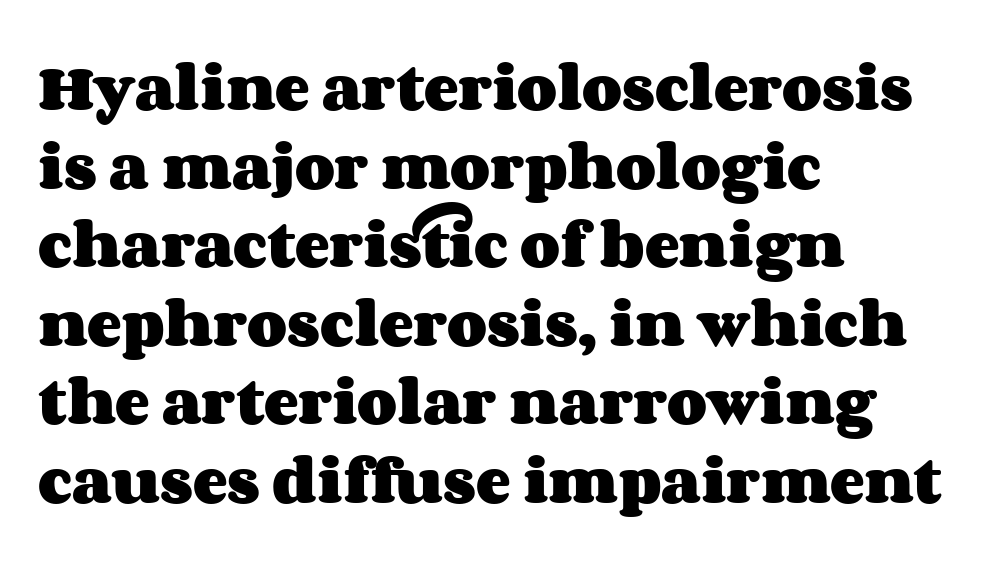
The image shows 52 px heavy, wide type, upright; set left-aligned, normal line spacing (1.51x), normal letter spacing, not underlined; medium stroke contrast and a large x-height.
